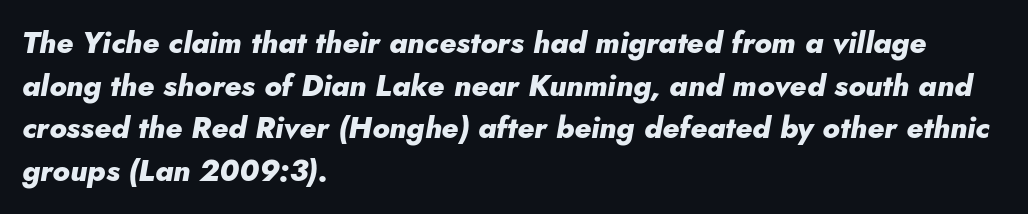
The image shows 30 px heavy type, italic (leaning right); set left-aligned, normal line spacing (1.42x), normal letter spacing, not underlined; low stroke contrast and a small x-height.
